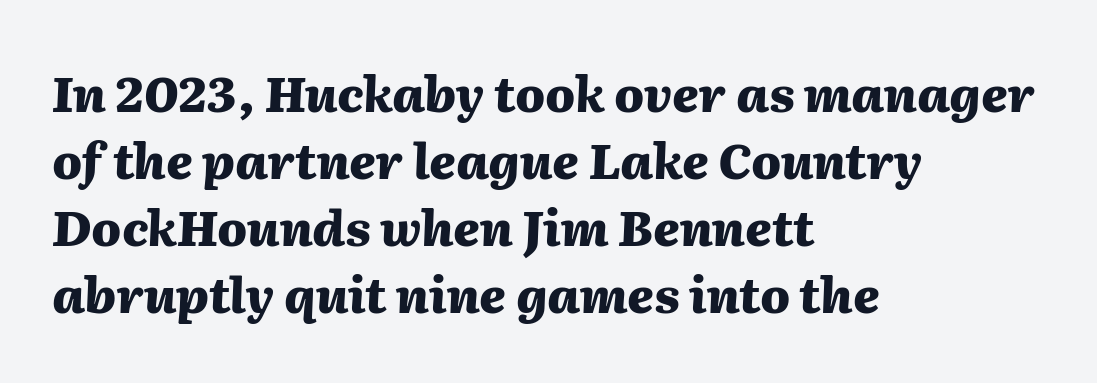
The image shows 49 px heavy type, italic (leaning right); set left-aligned, normal line spacing (1.37x), normal letter spacing, not underlined; medium stroke contrast and a medium x-height.
